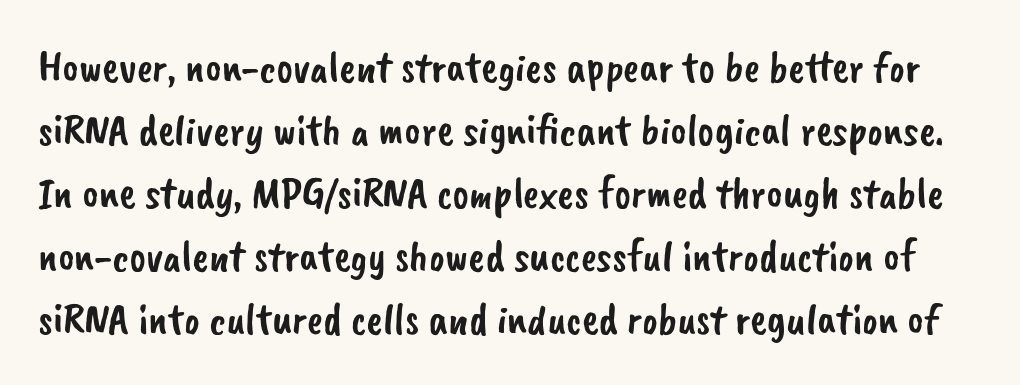
The image shows 44 px sans-serif type; set normal line spacing (1.43x), normal letter spacing, not underlined; low stroke contrast and a small x-height.
